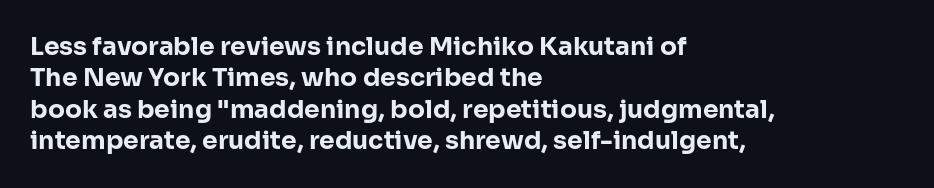
Q: Is the text bold? A: Yes.
Q: Is the text italic (slanted)? A: No, it is upright.
Q: Is the text underlined? A: No.
Q: How is the paragraph aligned? A: Left-aligned.
Q: Is the spacing between letters normal or unusually wide? A: Normal.
Q: Is the spacing between lines tight, normal or loose? A: Normal.
